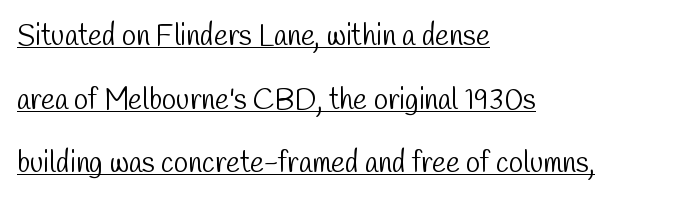
The image shows 29 px light, condensed sans-serif type; set left-aligned, loose line spacing (2.19x), normal letter spacing, underlined; low stroke contrast and a medium x-height.
